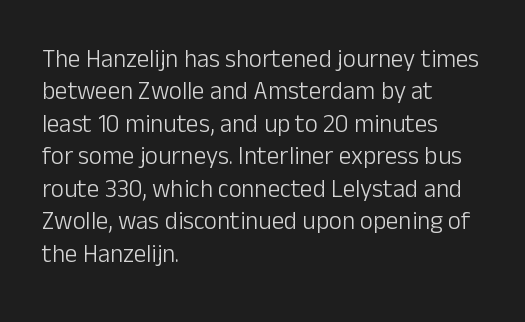
{"italic": "no", "bold": "no", "underline": "no", "align": "left", "line_spacing": "normal", "line_spacing_ratio": 1.3, "letter_spacing": "normal", "letter_spacing_em": 0.0, "glyph_px": 25}
